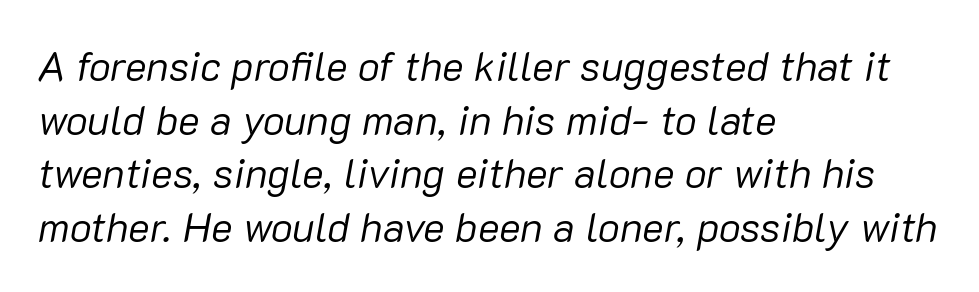
The image shows 41 px regular-weight type, italic (leaning right); set left-aligned, normal line spacing (1.31x), normal letter spacing, not underlined; low stroke contrast and a medium x-height.
